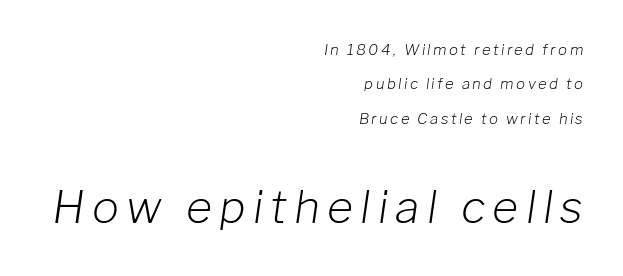
{"italic": "yes", "lean": "right", "slant_degrees": 8, "bold": "no", "weight": "light", "width": "normal", "stroke_contrast": "low", "x_height": "medium", "monospaced": "no", "underline": "no", "align": "right", "line_spacing": "loose", "line_spacing_ratio": 2.29, "larger_block": "second", "size_ratio": 3.0, "glyph_px": 45}
